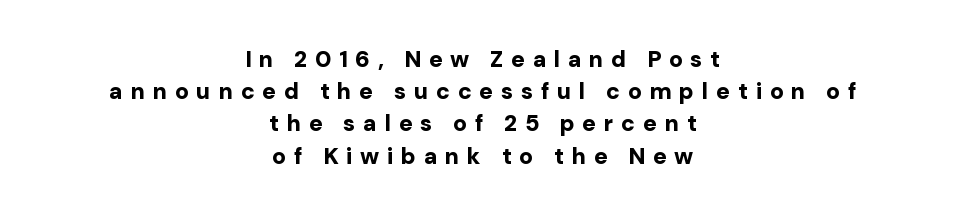
The image shows 23 px bold type, upright; set centered, normal line spacing (1.4x), unusually wide letter spacing (+0.33 em), not underlined.
